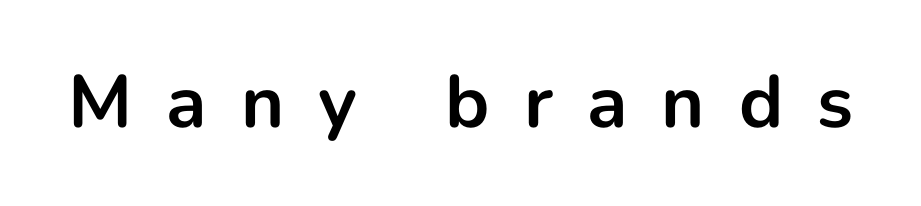
Q: Is the text bold? A: Yes.
Q: Is the text italic (slanted)? A: No, it is upright.
Q: Is the typeface a serif or a sans-serif typeface? A: Sans-serif.
Q: Is the text underlined? A: No.
Q: Is the spacing between letters normal or unusually wide? A: Unusually wide.
Q: Width (condensed, normal, or wide)? A: Normal.
Q: Stroke contrast? A: Low.
Q: x-height? A: Medium.
Q: Monospaced? A: No.
